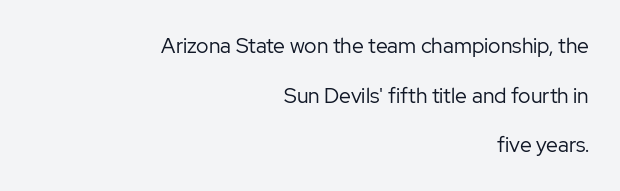
The image shows 21 px text type, upright; set right-aligned, loose line spacing (2.36x), normal letter spacing, not underlined.
